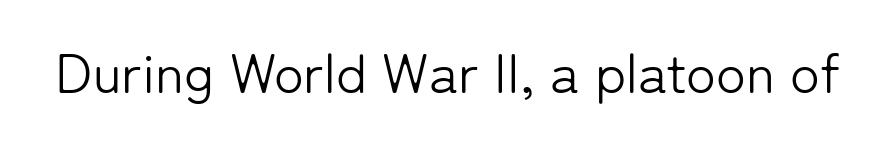
{"serif": "no", "italic": "no", "bold": "no", "weight": "light", "width": "normal", "stroke_contrast": "low", "x_height": "medium", "monospaced": "no", "underline": "no", "letter_spacing": "normal", "letter_spacing_em": 0.0, "glyph_px": 55}
